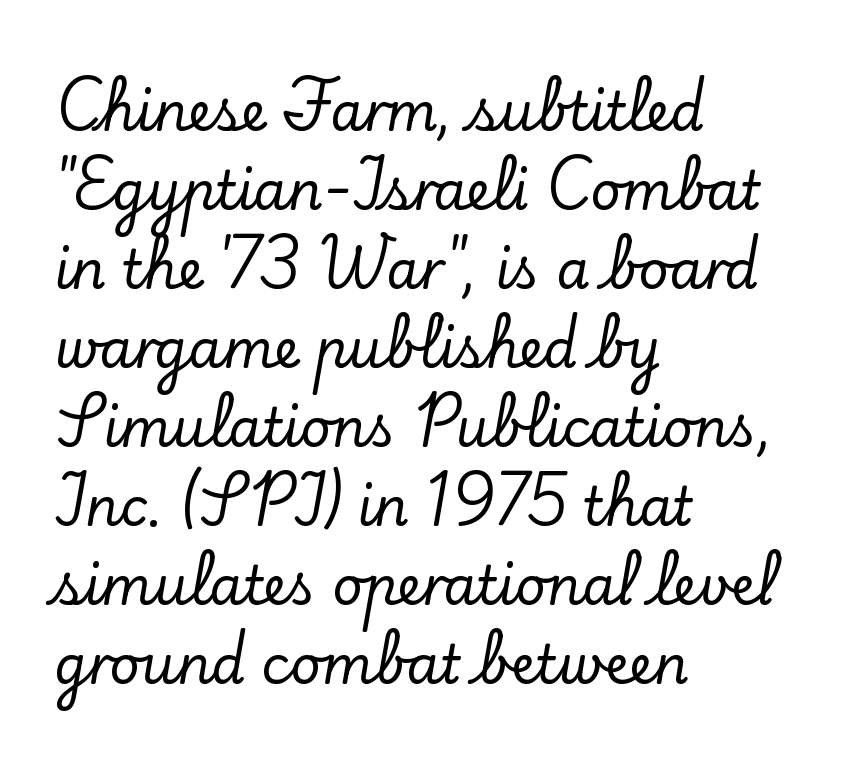
The image shows 53 px serif type; set left-aligned, normal line spacing (1.49x), normal letter spacing, not underlined; low stroke contrast and a small x-height.
